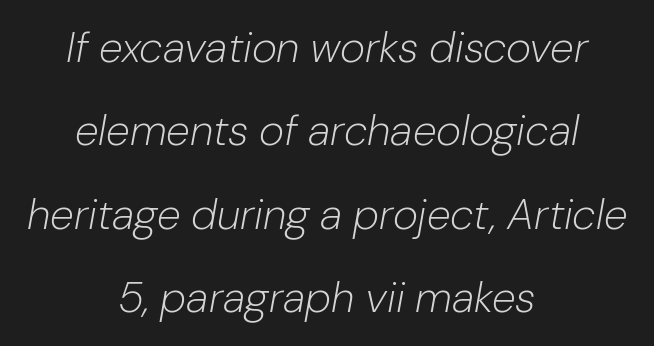
Weight: in the light-to-regular range. This sample uses plain, unmodified letter spacing. Honestly, the rows look like they've been pulled way apart. The paragraph has two soft edges and a firm central axis.
